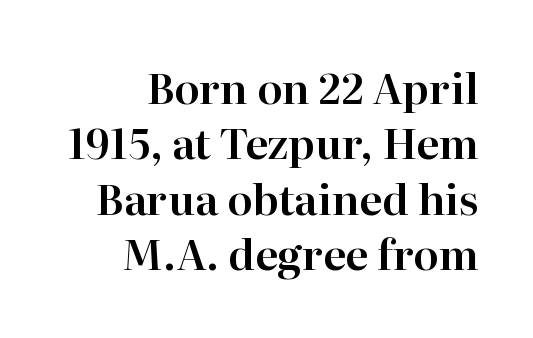
Successive baselines arrive at the customary interval. Is the block centered? No — it sits flush against the right margin. Notice how the stems are strictly vertical — no italics here. This sample has the flowing, uneven cadence of proportional lettering. Each row of text sits above clean, open space. A typesetter would call this zero additional tracking.
